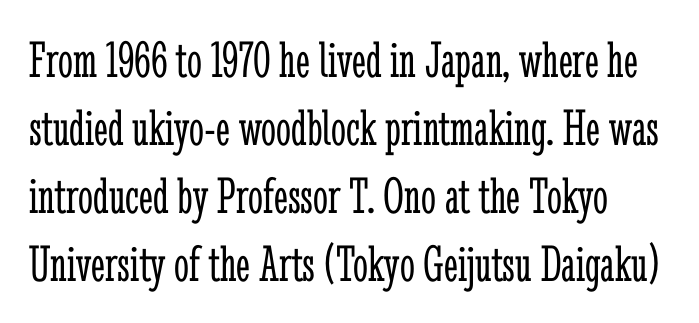
The image shows 53 px light, condensed serif type, upright; set normal line spacing (1.28x), normal letter spacing, not underlined; low stroke contrast and a medium x-height.
